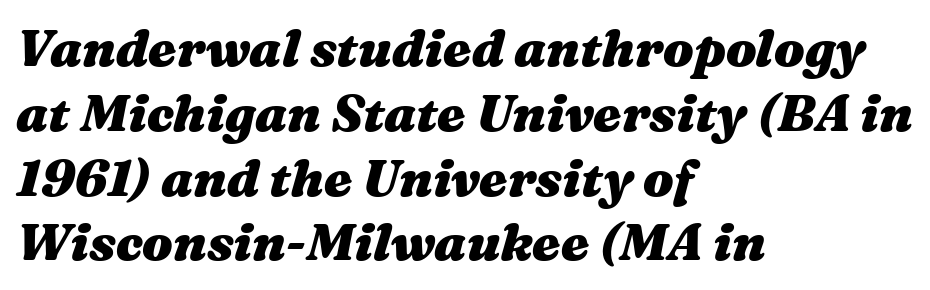
Unmarked baselines from the first word to the last. Chunky letters — that's bold for sure. The compositor pushed each line to the left boundary. Short note: letters normally spaced. Evenly set lines give the paragraph a standard silhouette.
